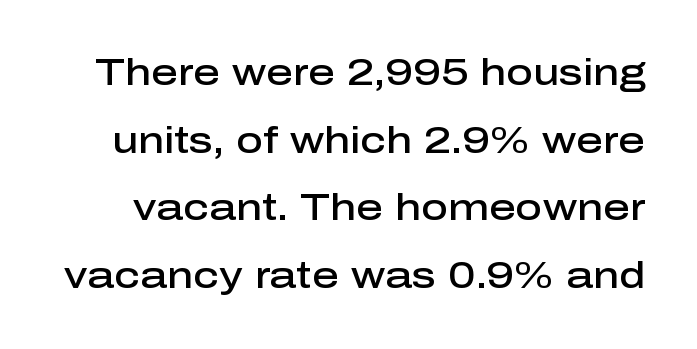
{"serif": "no", "italic": "no", "bold": "semi", "weight": "semibold", "width": "normal", "stroke_contrast": "low", "x_height": "medium", "monospaced": "no", "underline": "no", "line_spacing_ratio": 1.83, "letter_spacing": "normal", "letter_spacing_em": 0.0, "glyph_px": 37}
